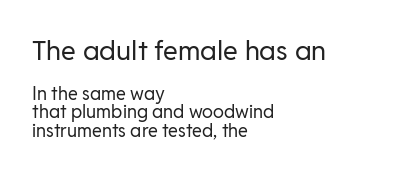
Q: Is the text bold? A: No.
Q: Is the text italic (slanted)? A: No, it is upright.
Q: Is the text underlined? A: No.
Q: How is the paragraph aligned? A: Left-aligned.
Q: Is the spacing between letters normal or unusually wide? A: Normal.
Q: Is the spacing between lines tight, normal or loose? A: Tight.
Q: Which block of text is set in a larger size, the first (top) or the second (bottom)? A: The first (top) one.
